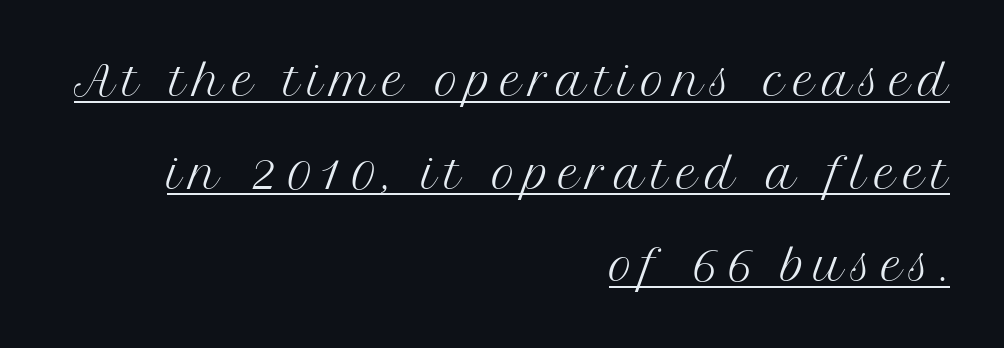
{"bold": "no", "weight": "regular", "width": "normal", "stroke_contrast": "medium", "x_height": "medium", "monospaced": "no", "underline": "yes", "align": "right", "line_spacing": "loose", "line_spacing_ratio": 2.26, "letter_spacing": "wide", "letter_spacing_em": 0.2, "glyph_px": 41}
